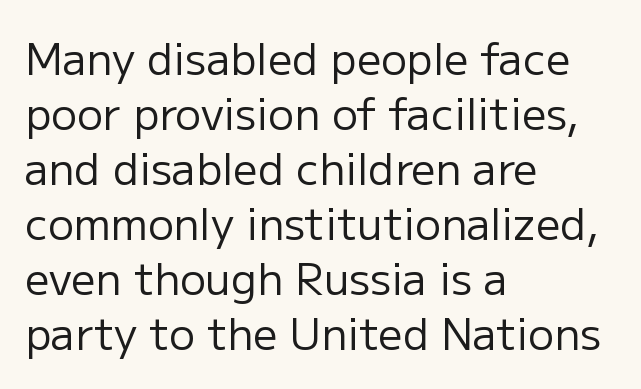
The image shows 43 px regular-weight sans-serif type, upright; set left-aligned, normal line spacing (1.28x), normal letter spacing, not underlined; low stroke contrast and a medium x-height.
